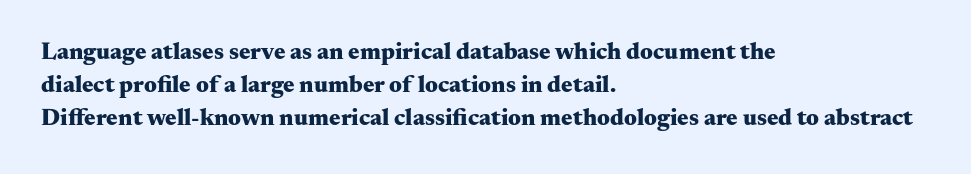
{"italic": "no", "bold": "yes", "underline": "no", "align": "left", "line_spacing": "normal", "line_spacing_ratio": 1.38, "letter_spacing": "normal", "letter_spacing_em": 0.0, "glyph_px": 24}
